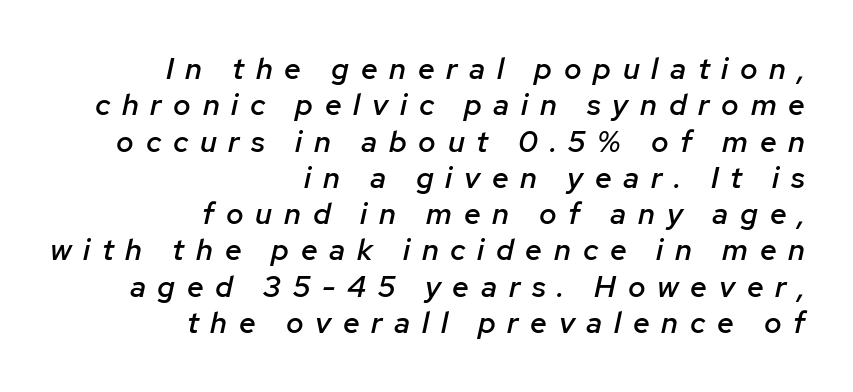
The image shows 30 px semibold type, italic (leaning right); set right-aligned, line spacing 1.21x, unusually wide letter spacing (+0.39 em), not underlined; low stroke contrast and a medium x-height.
